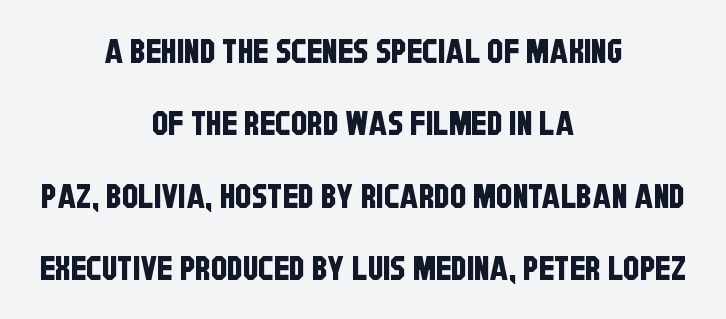
{"serif": "no", "width": "condensed", "stroke_contrast": "low", "x_height": "large", "monospaced": "no", "underline": "no", "align": "center", "line_spacing": "loose", "line_spacing_ratio": 2.19, "letter_spacing": "normal", "letter_spacing_em": 0.0, "glyph_px": 33}
